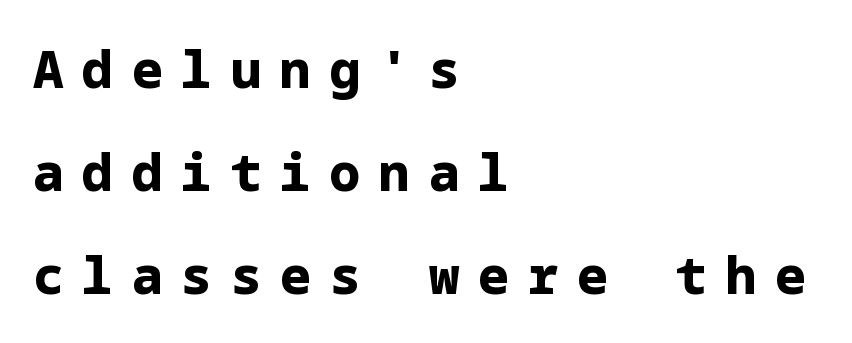
Q: Is the text bold? A: Yes.
Q: Is the text italic (slanted)? A: No, it is upright.
Q: Is the typeface a serif or a sans-serif typeface? A: Sans-serif.
Q: Is the text underlined? A: No.
Q: How is the paragraph aligned? A: Left-aligned.
Q: Is the spacing between letters normal or unusually wide? A: Unusually wide.
Q: Is the spacing between lines tight, normal or loose? A: Loose.
Q: Width (condensed, normal, or wide)? A: Normal.
Q: Stroke contrast? A: Low.
Q: x-height? A: Medium.
